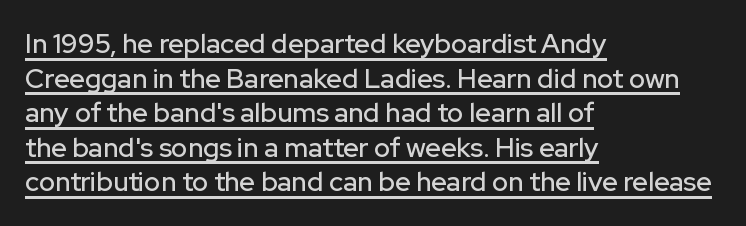
Q: Is the text italic (slanted)? A: No, it is upright.
Q: Is the text underlined? A: Yes.
Q: How is the paragraph aligned? A: Left-aligned.
Q: Is the spacing between letters normal or unusually wide? A: Normal.
Q: Is the spacing between lines tight, normal or loose? A: Normal.
